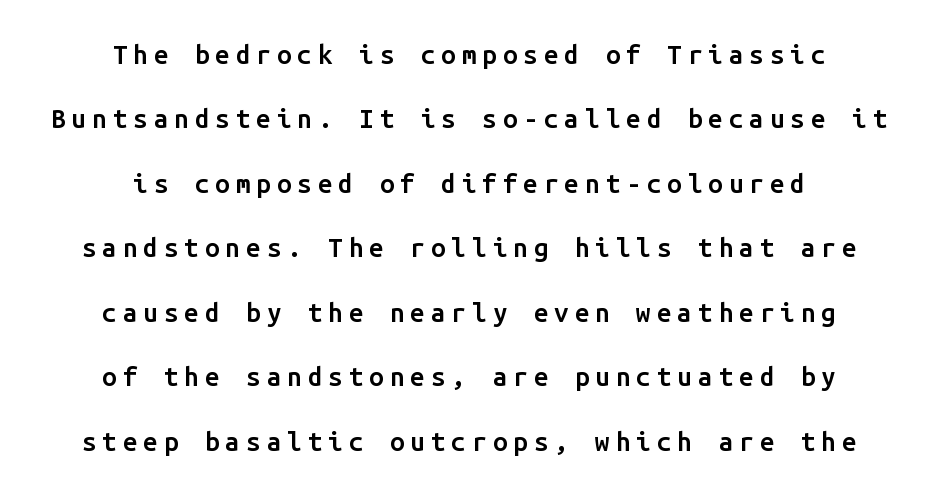
The image shows 26 px text type, upright; set centered, loose line spacing (2.48x), unusually wide letter spacing (+0.23 em), not underlined.
